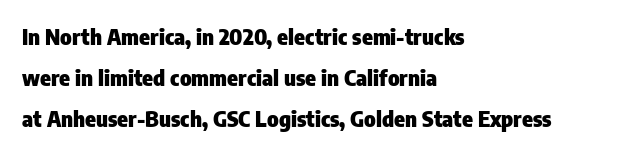
{"italic": "no", "bold": "yes", "underline": "no", "align": "left", "line_spacing_ratio": 1.87, "letter_spacing": "normal", "letter_spacing_em": 0.0, "glyph_px": 22}
